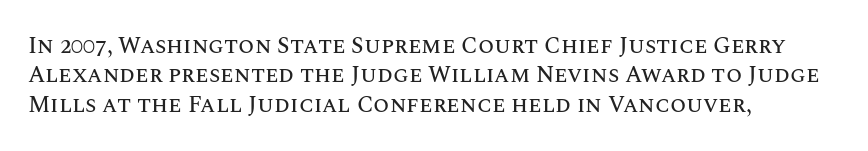
The image shows 23 px text type, upright; set left-aligned, normal line spacing (1.28x), normal letter spacing, not underlined.
